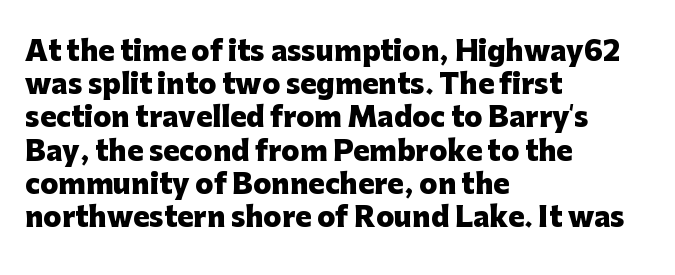
The image shows 27 px bold type, upright; set left-aligned, line spacing 1.23x, normal letter spacing, not underlined.
